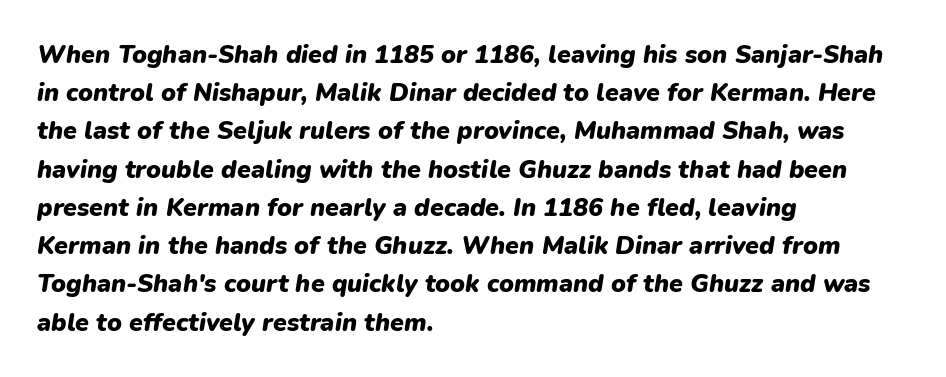
{"italic": "yes", "lean": "right", "slant_degrees": 9, "bold": "yes", "underline": "no", "align": "left", "line_spacing": "normal", "line_spacing_ratio": 1.53, "letter_spacing": "normal", "letter_spacing_em": 0.0, "glyph_px": 25}
